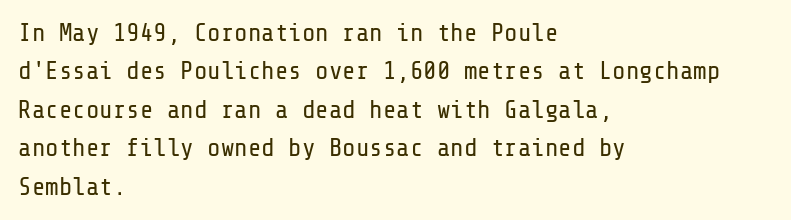
{"italic": "no", "bold": "no", "underline": "no", "align": "left", "line_spacing": "normal", "line_spacing_ratio": 1.54, "letter_spacing": "normal", "letter_spacing_em": 0.0, "glyph_px": 25}
